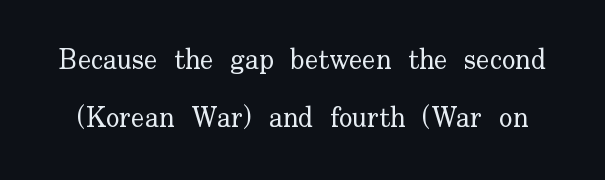
Q: Is the text bold? A: No.
Q: Is the text italic (slanted)? A: No, it is upright.
Q: Is the typeface a serif or a sans-serif typeface? A: Serif.
Q: Is the text underlined? A: No.
Q: Is the spacing between letters normal or unusually wide? A: Normal.
Q: Is the spacing between lines tight, normal or loose? A: Loose.
Q: Width (condensed, normal, or wide)? A: Normal.
Q: Stroke contrast? A: Low.
Q: x-height? A: Small.
Q: Monospaced? A: No.
